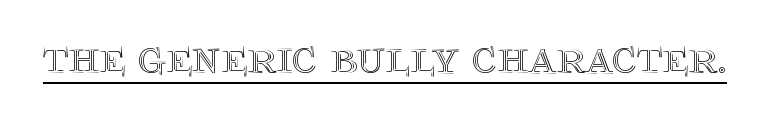
Q: Is the text italic (slanted)? A: No, it is upright.
Q: Is the text underlined? A: Yes.
Q: Is the spacing between letters normal or unusually wide? A: Normal.
Q: Width (condensed, normal, or wide)? A: Normal.
Q: x-height? A: Large.
Q: Monospaced? A: No.
